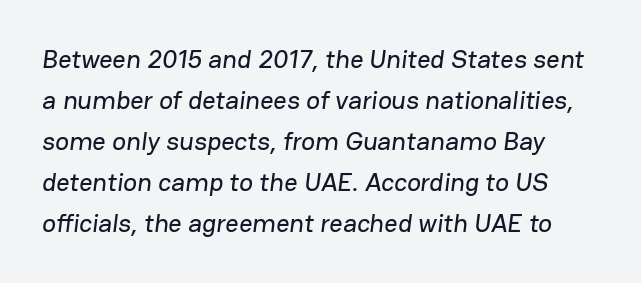
The image shows 26 px text type; set normal line spacing (1.58x), normal letter spacing, not underlined.
